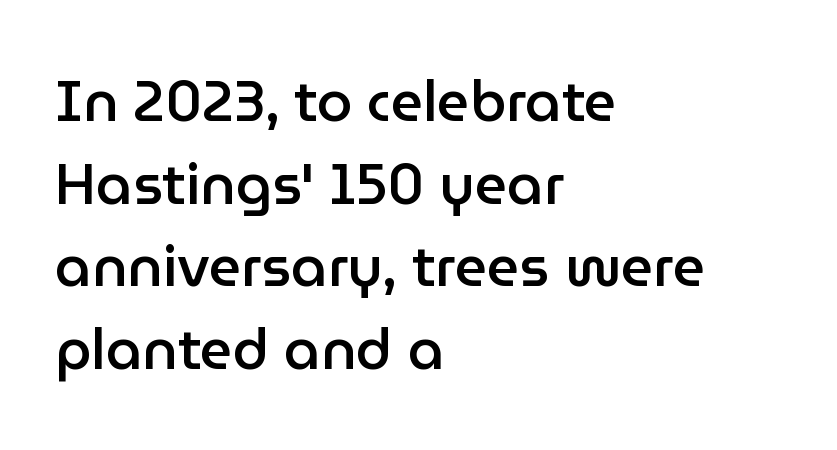
Every letter is mildly thick-stroked: semibold rather than bold. The space beneath each line is pristine and unruled. Is this a fixed-width face? No — the glyphs have proportional, varying widths. Are there feet on the stems? There aren't — it's a sans.
